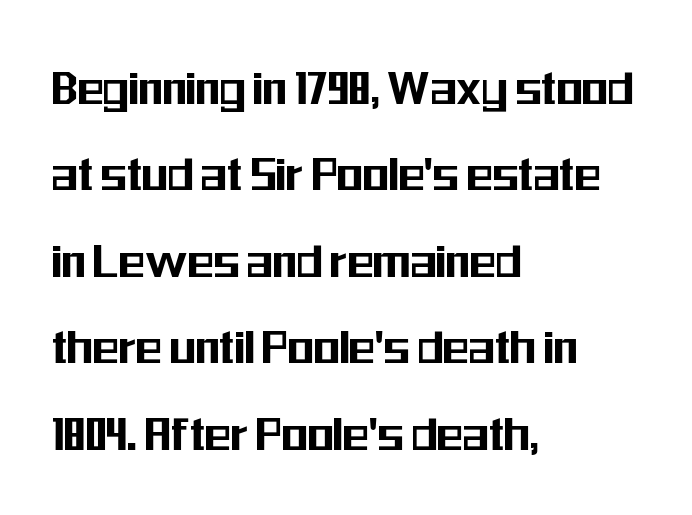
The designer left line spacing at the default. Regarding serifs, this sample does without them. Every stem runs plumb, perpendicular to the baseline. The rendering uses natural spacing where letterforms have individual widths.
